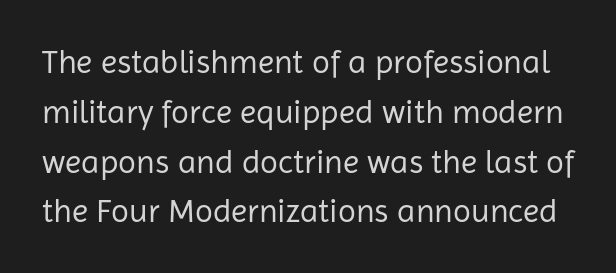
{"serif": "no", "italic": "no", "bold": "no", "weight": "regular", "width": "normal", "stroke_contrast": "low", "x_height": "medium", "monospaced": "no", "underline": "no", "line_spacing": "normal", "line_spacing_ratio": 1.51, "letter_spacing": "normal", "letter_spacing_em": 0.0, "glyph_px": 33}
